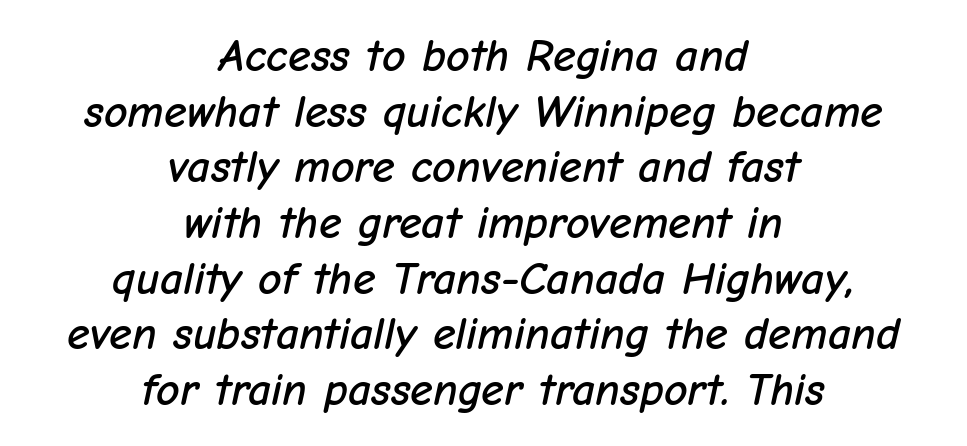
Would a proofreader flag this as italicized? Yes. Caption: standard tracking, unaltered. The string is rendered with underlining switched off. Notice how the passage keeps no hard edge, just a central spine. Do the characters align in a grid? No, the font is proportional.
